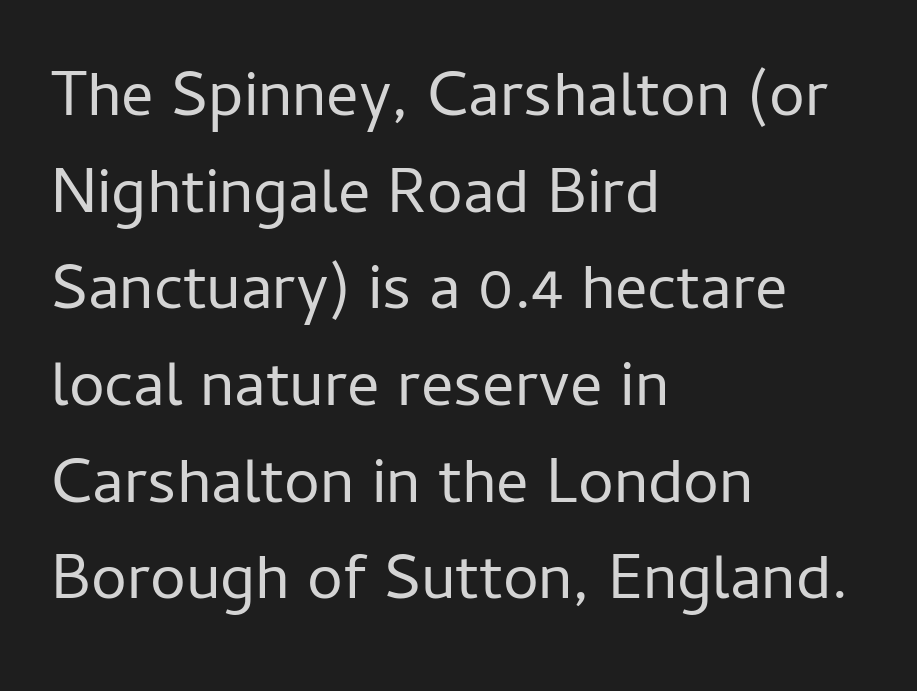
{"serif": "no", "italic": "no", "bold": "no", "weight": "regular", "width": "normal", "stroke_contrast": "low", "x_height": "medium", "monospaced": "no", "underline": "no", "align": "left", "line_spacing": "normal", "line_spacing_ratio": 1.51, "letter_spacing": "normal", "letter_spacing_em": 0.0, "glyph_px": 64}
